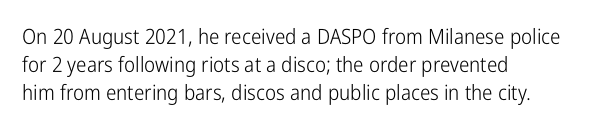
The image shows 21 px text type, upright; set left-aligned, normal line spacing (1.34x), normal letter spacing, not underlined.
